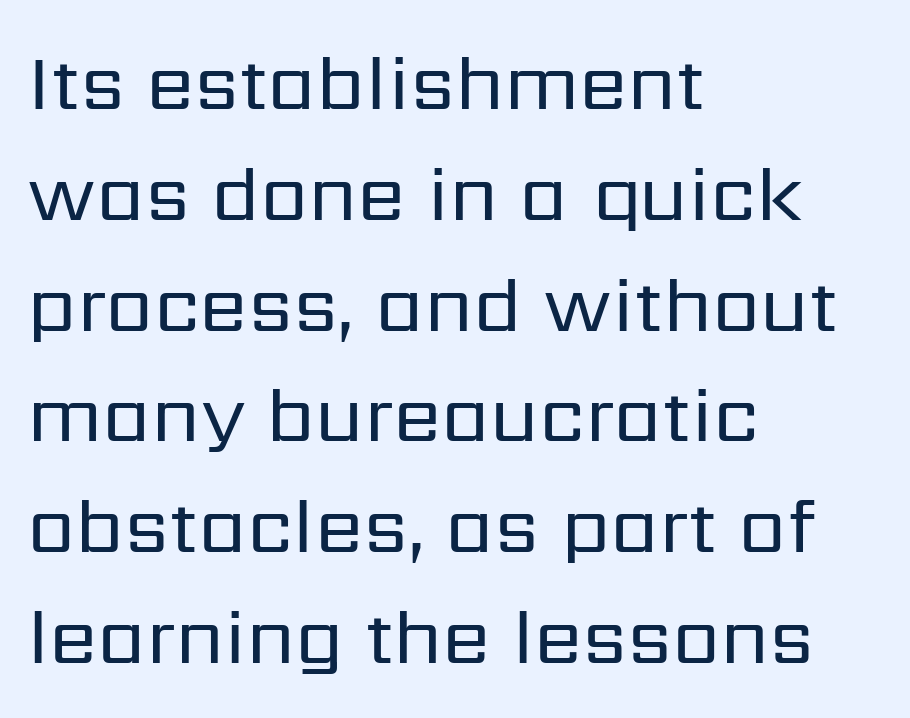
Is there any slant? The stems are plumb. The glyphs in this specimen are sans serif. Short note: letters normally spaced. The weight tops out at a normal text grade. Honestly, the row spacing looks completely unremarkable. Underline: absent.
